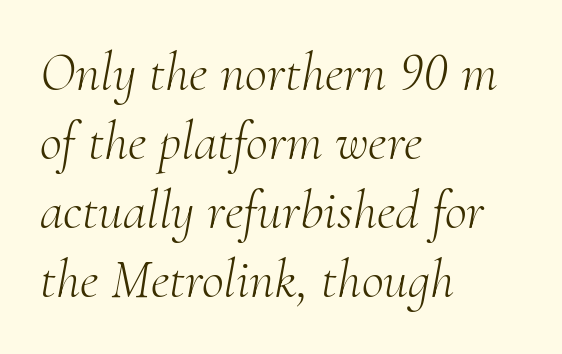
The image shows 54 px light serif type, italic (leaning right); set left-aligned, normal line spacing (1.28x), normal letter spacing, not underlined; medium stroke contrast and a small x-height.
